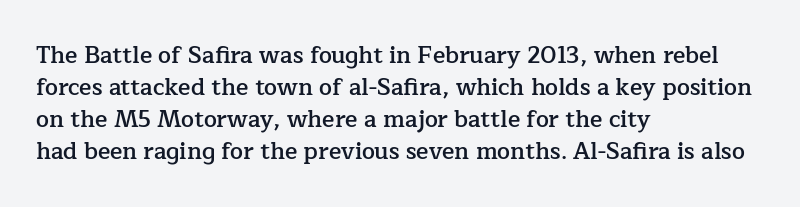
Compared with an ordinary text face, these strokes are moderately heavier — a semibold. Unlike italic type, these characters show no tilt at all. The leading is moderate, giving the passage an even texture. No extra tracking has been applied to these lines.
